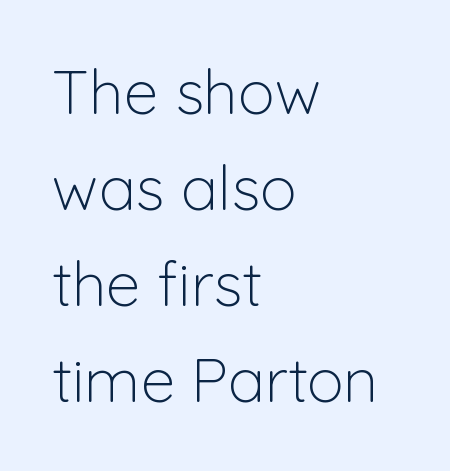
{"serif": "no", "italic": "no", "bold": "no", "weight": "light", "width": "normal", "stroke_contrast": "low", "x_height": "medium", "monospaced": "no", "underline": "no", "align": "left", "line_spacing": "normal", "line_spacing_ratio": 1.55, "letter_spacing": "normal", "letter_spacing_em": 0.0, "glyph_px": 62}
